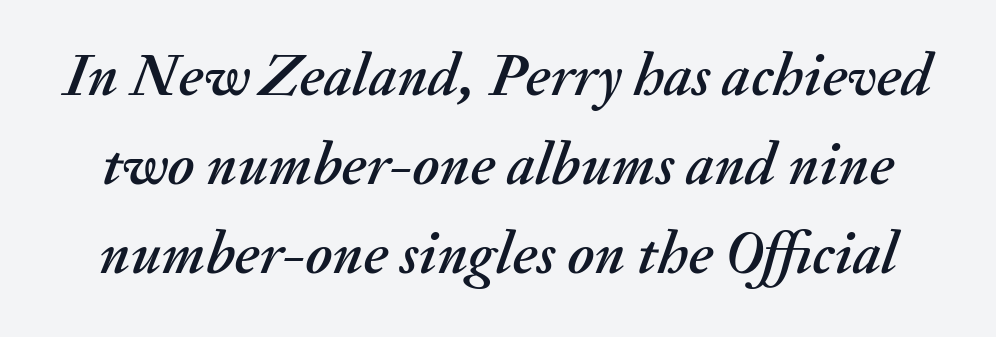
Compared with typical paragraphs, the rows here are spaced about the same. How are the letters spaced? Ordinarily, with no added tracking. The glyphs are unaccompanied by any horizontal stroke below them. It's the slanting kind of type.
